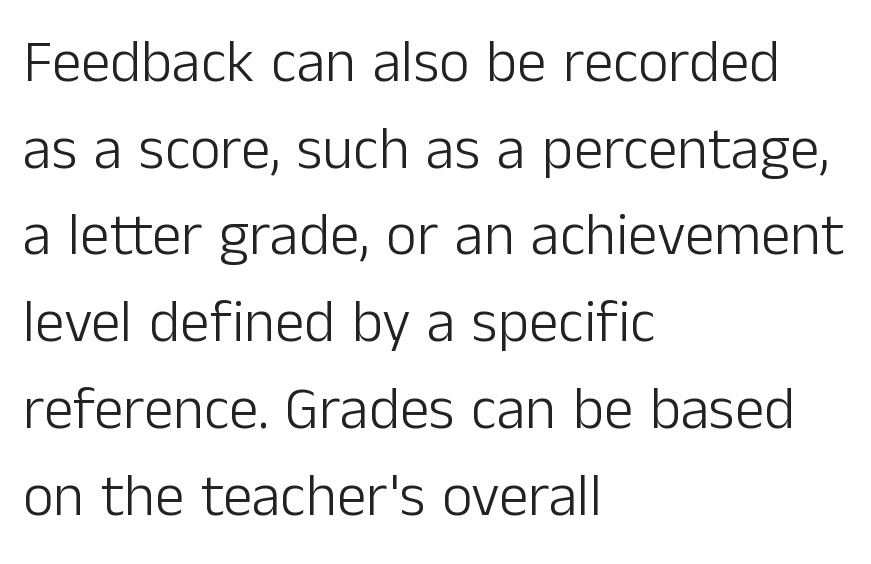
Q: Is the text bold? A: No.
Q: Is the text italic (slanted)? A: No, it is upright.
Q: Is the typeface a serif or a sans-serif typeface? A: Sans-serif.
Q: Is the text underlined? A: No.
Q: How is the paragraph aligned? A: Left-aligned.
Q: Is the spacing between letters normal or unusually wide? A: Normal.
Q: Is the spacing between lines tight, normal or loose? A: Normal.
Q: Width (condensed, normal, or wide)? A: Normal.
Q: Stroke contrast? A: Low.
Q: x-height? A: Medium.
Q: Monospaced? A: No.
